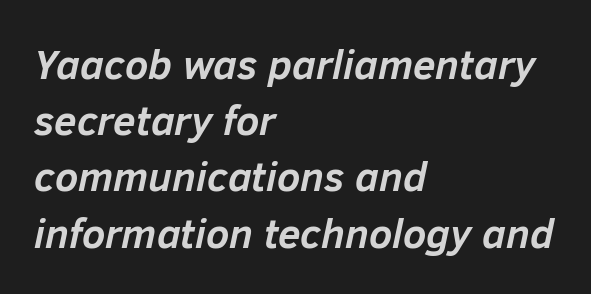
{"italic": "yes", "lean": "right", "slant_degrees": 12, "bold": "yes", "weight": "semibold", "width": "normal", "stroke_contrast": "low", "x_height": "medium", "monospaced": "no", "underline": "no", "align": "left", "line_spacing": "normal", "line_spacing_ratio": 1.37, "letter_spacing": "normal", "letter_spacing_em": 0.0, "glyph_px": 41}
